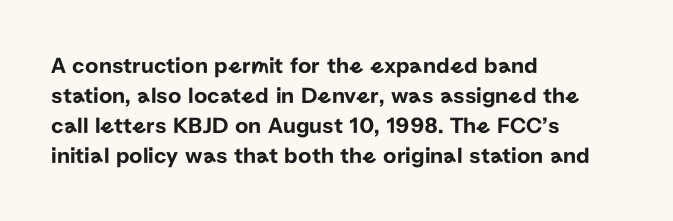
{"italic": "no", "underline": "no", "align": "left", "line_spacing": "normal", "line_spacing_ratio": 1.31, "letter_spacing": "normal", "letter_spacing_em": 0.0, "glyph_px": 23}
